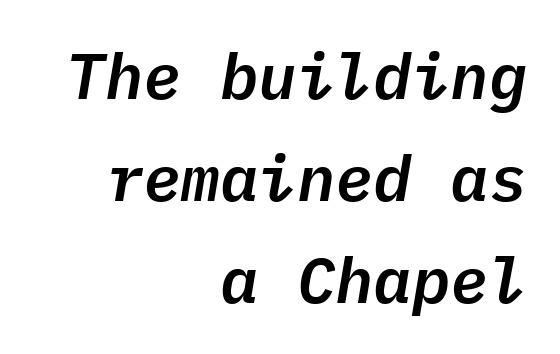
{"italic": "yes", "lean": "right", "slant_degrees": 9, "width": "normal", "stroke_contrast": "low", "x_height": "medium", "monospaced": "yes", "underline": "no", "align": "right", "line_spacing": "normal", "line_spacing_ratio": 1.59, "letter_spacing": "normal", "letter_spacing_em": 0.0, "glyph_px": 64}
